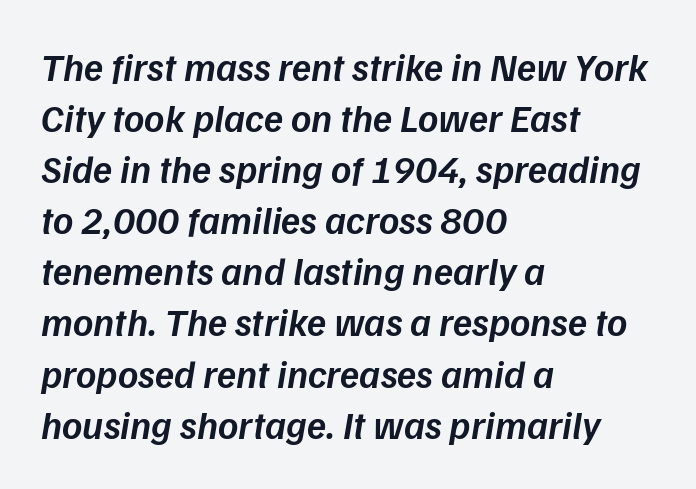
{"italic": "yes", "lean": "right", "slant_degrees": 9, "bold": "semi", "weight": "semibold", "width": "normal", "stroke_contrast": "low", "x_height": "medium", "monospaced": "no", "underline": "no", "align": "left", "line_spacing": "normal", "line_spacing_ratio": 1.31, "letter_spacing": "normal", "letter_spacing_em": 0.0, "glyph_px": 39}
